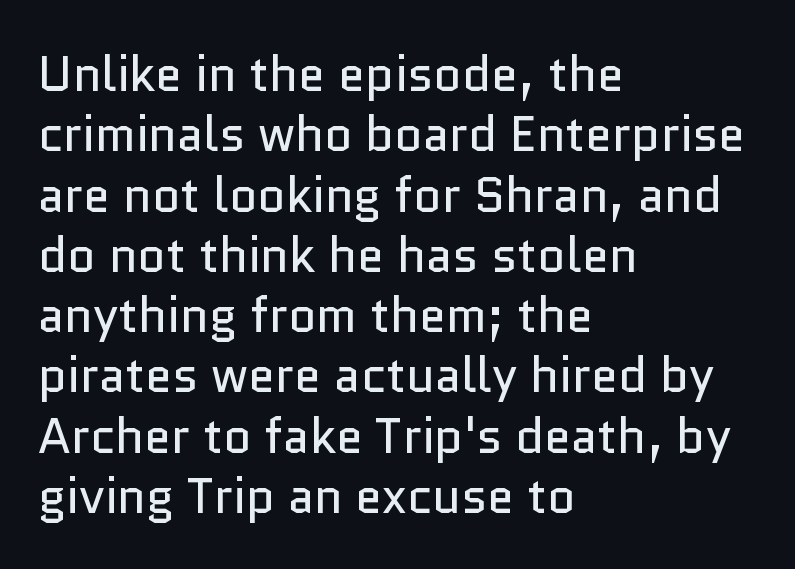
Q: Is the text bold? A: No.
Q: Is the text italic (slanted)? A: No, it is upright.
Q: Is the typeface a serif or a sans-serif typeface? A: Sans-serif.
Q: Is the text underlined? A: No.
Q: How is the paragraph aligned? A: Left-aligned.
Q: Is the spacing between letters normal or unusually wide? A: Normal.
Q: Width (condensed, normal, or wide)? A: Normal.
Q: Stroke contrast? A: Low.
Q: x-height? A: Medium.
Q: Monospaced? A: No.
